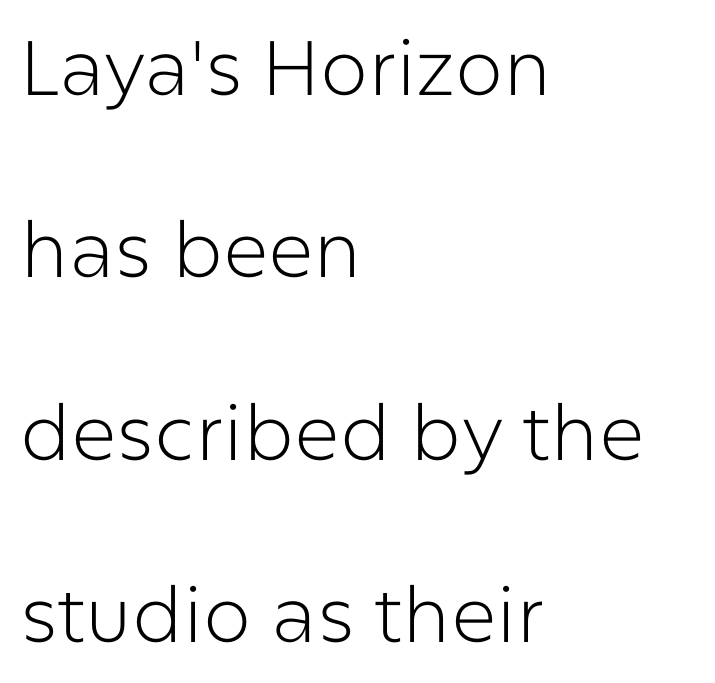
Teacher's note: observe the even left margin — that is flush-left alignment. A typesetter would call this proportional, since set widths differ per character. Note: no serifs on the glyphs. The passage shown has conventional tracking throughout.
